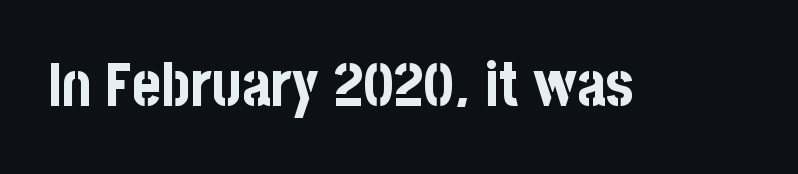
No extra tracking has been applied to these lines. Notice how thick the strokes are: this is what a full bold looks like. Note the varied advance widths — an 'i' is clearly narrower than an 'm'. The type sits square on the baseline with zero lean.
